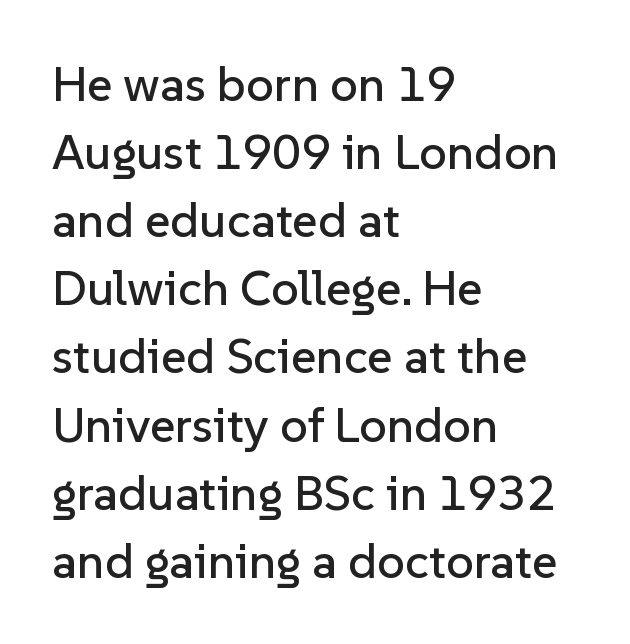
Q: Is the text italic (slanted)? A: No, it is upright.
Q: Is the typeface a serif or a sans-serif typeface? A: Sans-serif.
Q: Is the text underlined? A: No.
Q: How is the paragraph aligned? A: Left-aligned.
Q: Is the spacing between letters normal or unusually wide? A: Normal.
Q: Is the spacing between lines tight, normal or loose? A: Normal.
Q: Width (condensed, normal, or wide)? A: Normal.
Q: Stroke contrast? A: Low.
Q: x-height? A: Medium.
Q: Monospaced? A: No.
